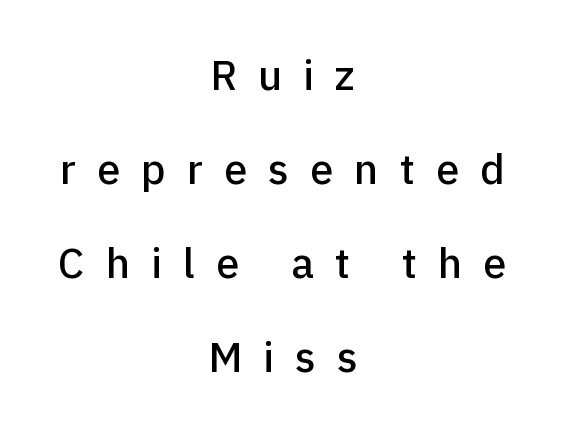
Q: Is the text italic (slanted)? A: No, it is upright.
Q: Is the typeface a serif or a sans-serif typeface? A: Sans-serif.
Q: Is the text underlined? A: No.
Q: How is the paragraph aligned? A: Centered.
Q: Is the spacing between letters normal or unusually wide? A: Unusually wide.
Q: Is the spacing between lines tight, normal or loose? A: Loose.
Q: Width (condensed, normal, or wide)? A: Normal.
Q: Stroke contrast? A: Low.
Q: x-height? A: Medium.
Q: Monospaced? A: No.
